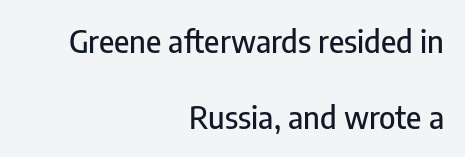
The image shows 31 px condensed sans-serif type, upright; set right-aligned, loose line spacing (2.45x), normal letter spacing, not underlined; low stroke contrast and a medium x-height.
